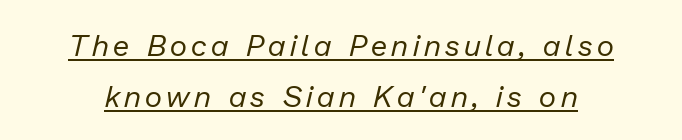
Q: Is the text bold? A: No.
Q: Is the text italic (slanted)? A: Yes, it leans right by about 13 degrees.
Q: Is the text underlined? A: Yes.
Q: Width (condensed, normal, or wide)? A: Normal.
Q: Stroke contrast? A: Low.
Q: x-height? A: Medium.
Q: Monospaced? A: No.
